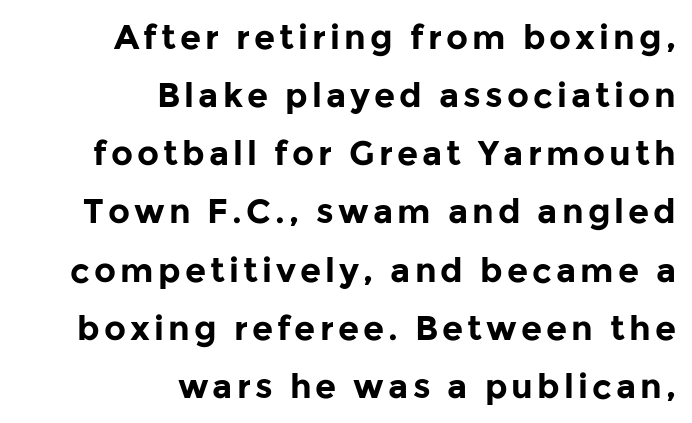
The image shows 34 px bold sans-serif type, upright; set right-aligned, line spacing 1.71x, not underlined; low stroke contrast and a medium x-height.
